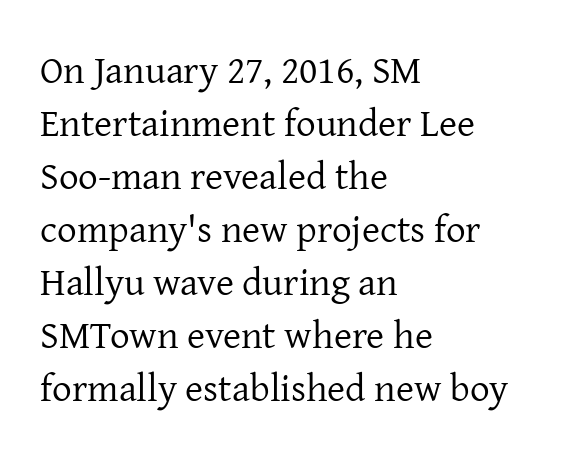
The image shows 39 px regular-weight serif type, upright; set left-aligned, normal line spacing (1.36x), normal letter spacing, not underlined; low stroke contrast and a medium x-height.
